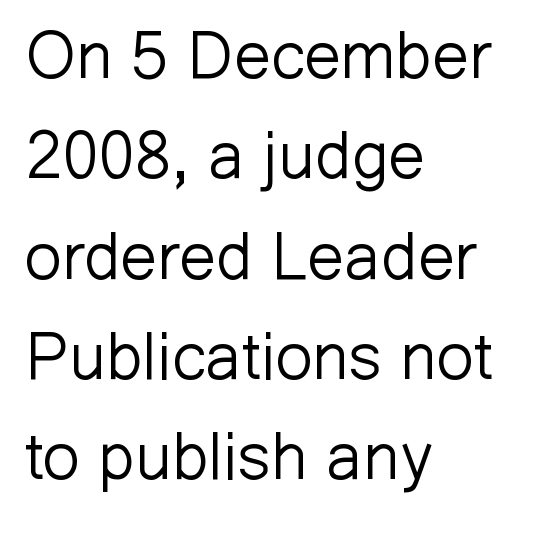
Caption: multi-line text, flush left, ragged right. Stems here are at most as thick as an everyday book face. Each letter's strokes conclude bluntly, with no projecting serifs. Summary of vertical rhythm: regular, with standard interline spacing.
